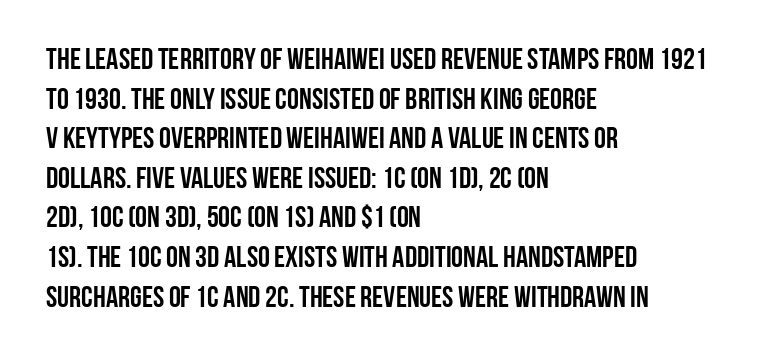
How are the letters spaced? Ordinarily, with no added tracking. Rendered with straight, roman letterforms. A normal amount of white space separates one row of letters from the next. The compositor pushed each line to the left boundary.
